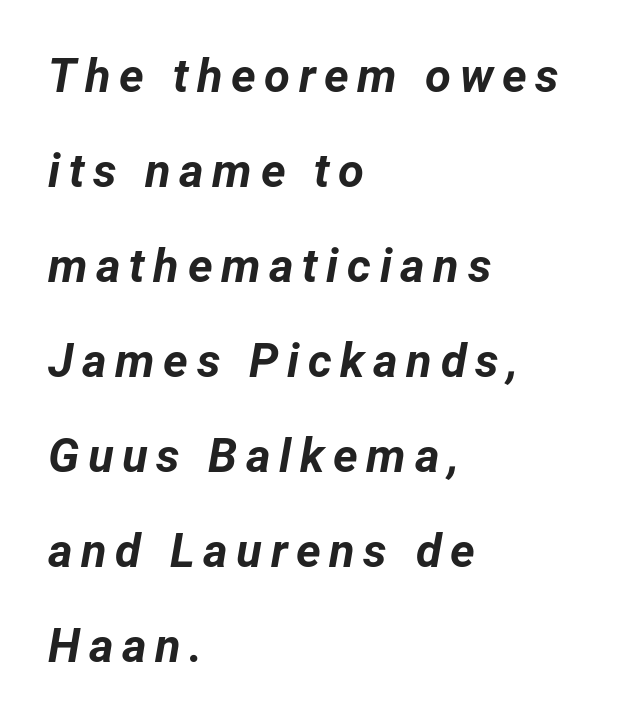
Q: Is the text bold? A: Yes.
Q: Is the text italic (slanted)? A: Yes, it leans right by about 12 degrees.
Q: Is the text underlined? A: No.
Q: How is the paragraph aligned? A: Left-aligned.
Q: Is the spacing between lines tight, normal or loose? A: Loose.
Q: Width (condensed, normal, or wide)? A: Normal.
Q: Stroke contrast? A: Low.
Q: x-height? A: Medium.
Q: Monospaced? A: No.
